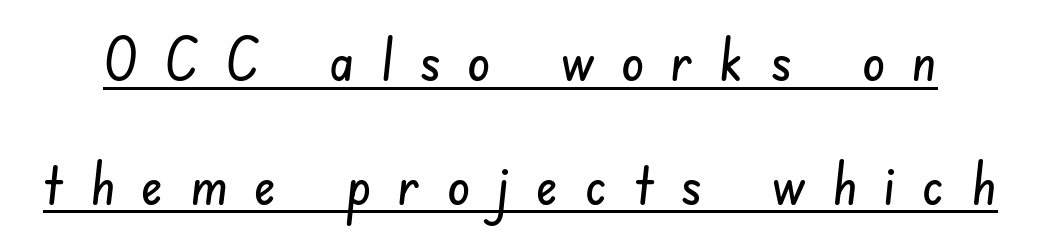
The passage shown has open, widely tracked lettering throughout. The face used here appears with an underline applied. The rendering uses a large line-height, opening up the rows. Is this a sans? Yes — the strokes have no serifs.
